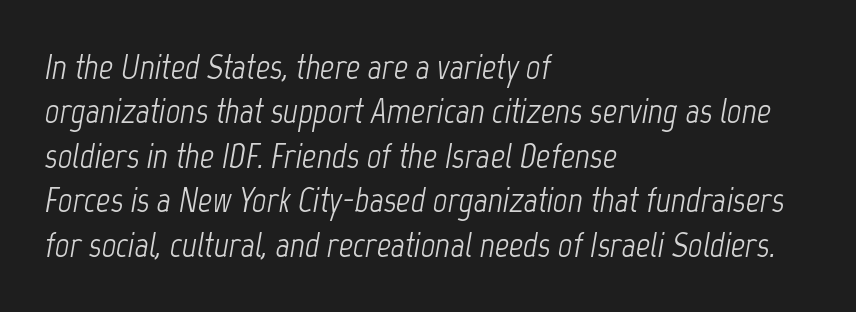
{"italic": "yes", "lean": "right", "slant_degrees": 12, "bold": "no", "weight": "light", "width": "condensed", "stroke_contrast": "low", "x_height": "medium", "monospaced": "no", "underline": "no", "align": "left", "line_spacing": "normal", "line_spacing_ratio": 1.27, "letter_spacing": "normal", "letter_spacing_em": 0.0, "glyph_px": 35}
